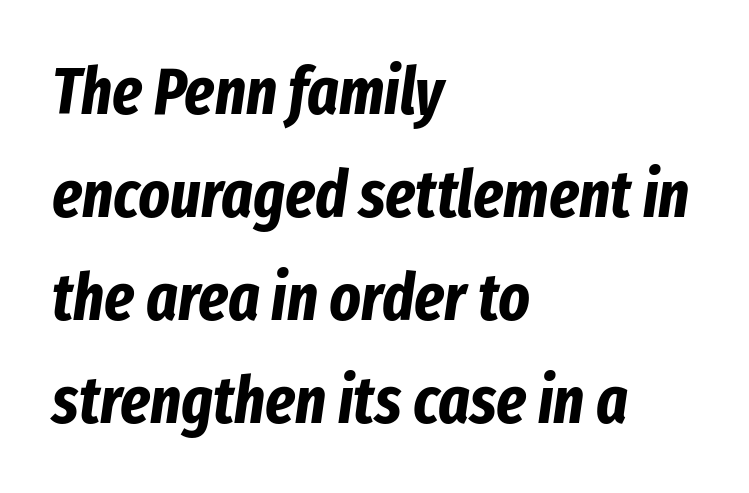
The image shows 66 px bold, condensed type, italic (leaning right); set left-aligned, normal line spacing (1.56x), normal letter spacing, not underlined; low stroke contrast and a medium x-height.
